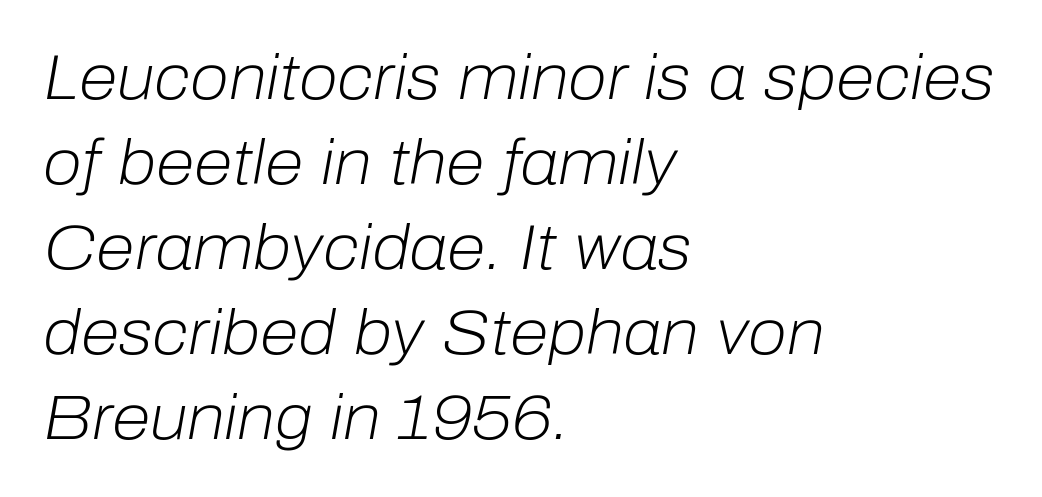
The image shows 63 px light type, italic (leaning right); set left-aligned, normal line spacing (1.35x), normal letter spacing, not underlined; low stroke contrast and a medium x-height.
